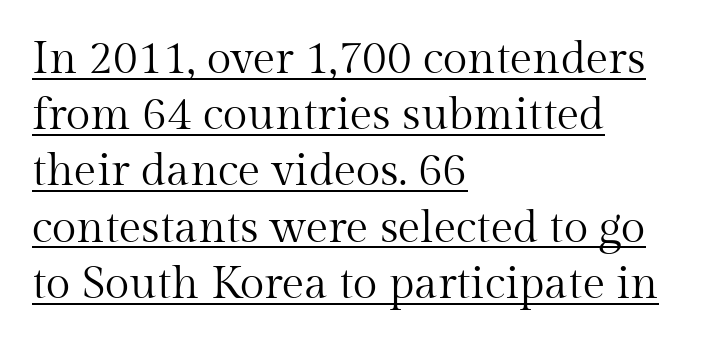
The image shows 45 px regular-weight serif type, upright; set left-aligned, normal line spacing (1.25x), normal letter spacing, underlined; medium stroke contrast and a medium x-height.
